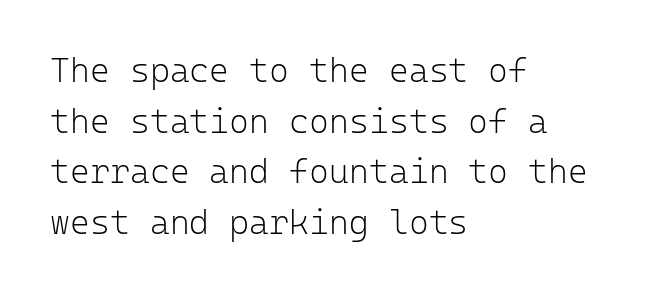
The image shows 34 px light sans-serif type, upright, monospaced; set left-aligned, normal line spacing (1.49x), normal letter spacing, not underlined; low stroke contrast and a medium x-height.
